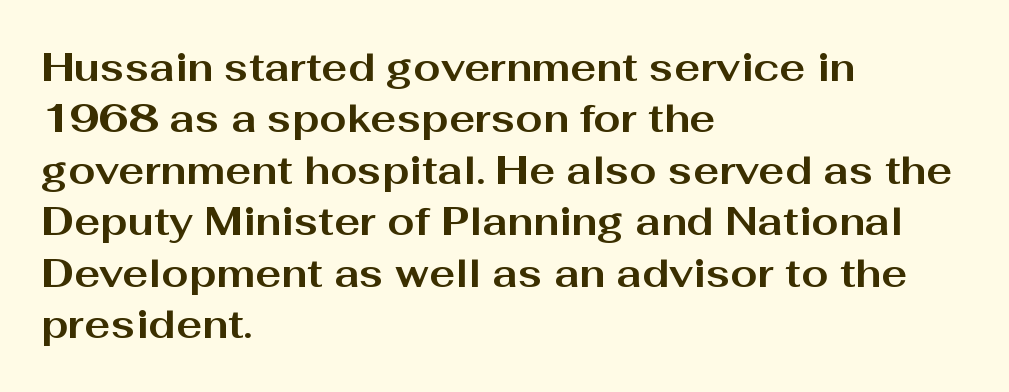
To sum up the face: it is a sans, with no serifs. Emphasis by weight is at full strength: bold. Leading matches the norm, producing a regular column. Here the glyphs are tracked normally, forming tight word shapes. Each letter keeps its own natural width here, so spacing adapts to shape.
